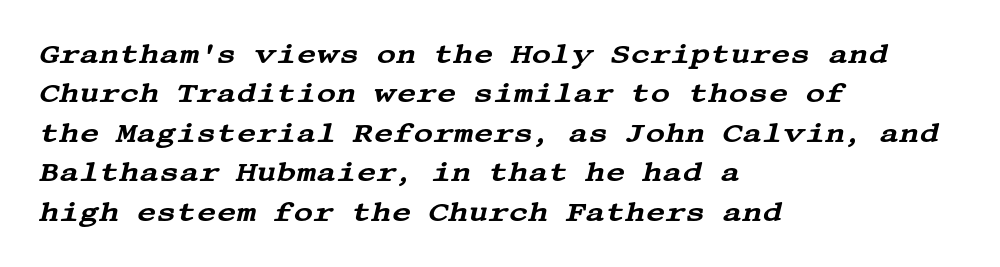
Q: Is the text italic (slanted)? A: Yes, it leans right by about 13 degrees.
Q: Is the text underlined? A: No.
Q: How is the paragraph aligned? A: Left-aligned.
Q: Is the spacing between letters normal or unusually wide? A: Normal.
Q: Is the spacing between lines tight, normal or loose? A: Normal.
